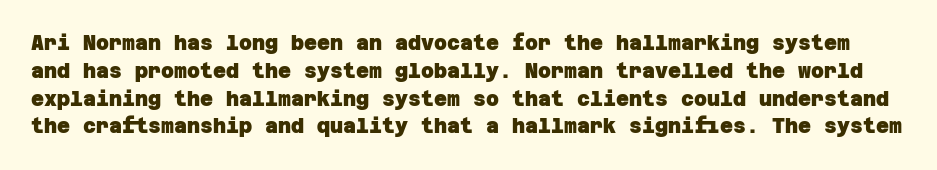
{"bold": "yes", "underline": "no", "line_spacing": "normal", "line_spacing_ratio": 1.39, "letter_spacing": "normal", "letter_spacing_em": 0.0, "glyph_px": 20}
